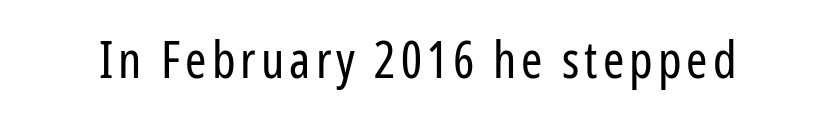
Classification — sans serif. Ordinary non-slanted type is in use. Looks like regular typesetting: each glyph gets only the width it needs. The letterforms sit at book weight or below. The specimen omits any rule beneath the text block's lines.
